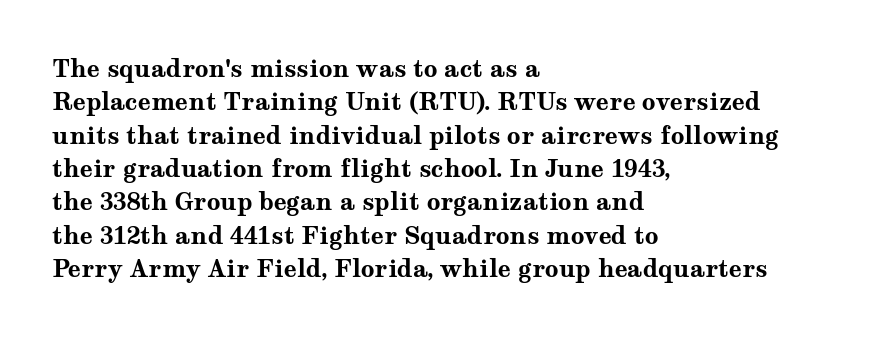
Q: Is the text bold? A: Yes.
Q: Is the text italic (slanted)? A: No, it is upright.
Q: Is the text underlined? A: No.
Q: How is the paragraph aligned? A: Left-aligned.
Q: Is the spacing between letters normal or unusually wide? A: Normal.
Q: Is the spacing between lines tight, normal or loose? A: Normal.
